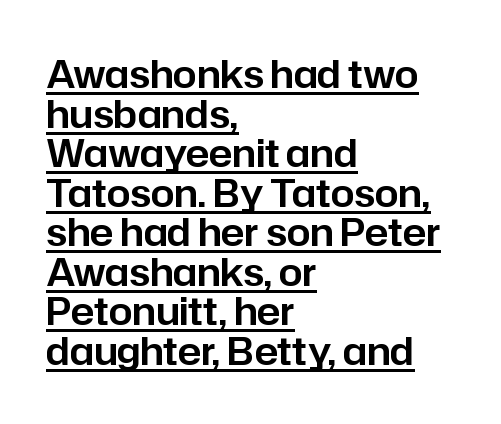
Q: Is the text italic (slanted)? A: No, it is upright.
Q: Is the typeface a serif or a sans-serif typeface? A: Sans-serif.
Q: Is the text underlined? A: Yes.
Q: How is the paragraph aligned? A: Left-aligned.
Q: Is the spacing between letters normal or unusually wide? A: Normal.
Q: Is the spacing between lines tight, normal or loose? A: Tight.
Q: Width (condensed, normal, or wide)? A: Normal.
Q: Stroke contrast? A: Low.
Q: x-height? A: Medium.
Q: Monospaced? A: No.
